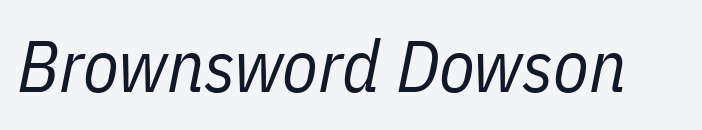
Q: Is the text bold? A: No.
Q: Is the text italic (slanted)? A: Yes, it leans right by about 11 degrees.
Q: Is the text underlined? A: No.
Q: Is the spacing between letters normal or unusually wide? A: Normal.
Q: Width (condensed, normal, or wide)? A: Condensed.
Q: Stroke contrast? A: Low.
Q: x-height? A: Medium.
Q: Monospaced? A: No.
